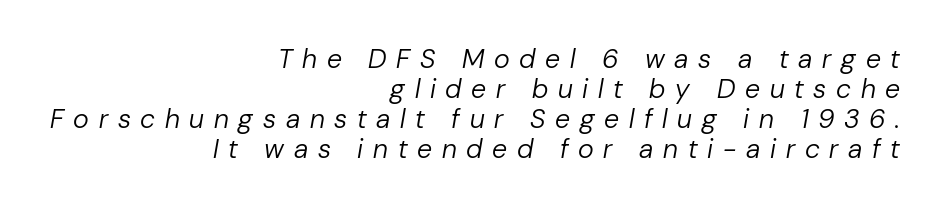
The image shows 27 px text type, italic (leaning right); set right-aligned, tight line spacing (1.11x), unusually wide letter spacing (+0.36 em), not underlined.
